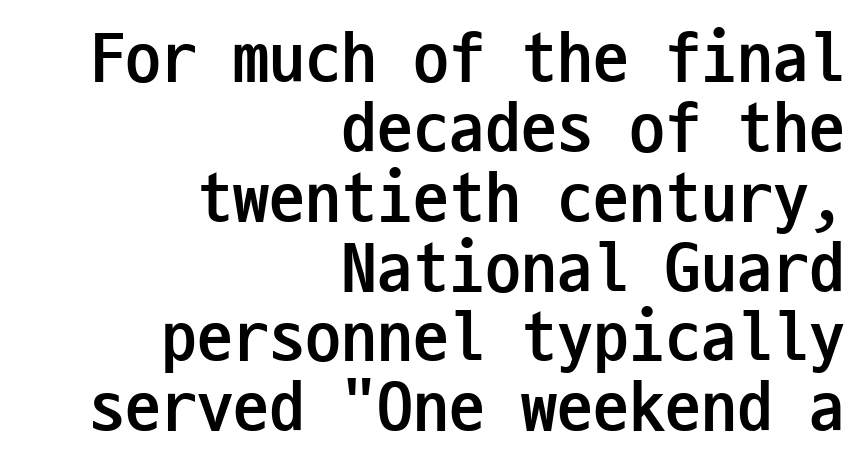
Examine the stroke ends and you'll find no serifs. The passage shown is typed in a monospace face where columns stay perfectly aligned. The letters stand straight up with perfectly vertical stems. If you drew a ruler down the right edge, every line would touch it.
